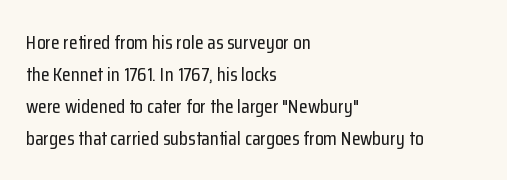
Q: Is the text italic (slanted)? A: No, it is upright.
Q: Is the text underlined? A: No.
Q: How is the paragraph aligned? A: Left-aligned.
Q: Is the spacing between letters normal or unusually wide? A: Normal.
Q: Is the spacing between lines tight, normal or loose? A: Normal.
